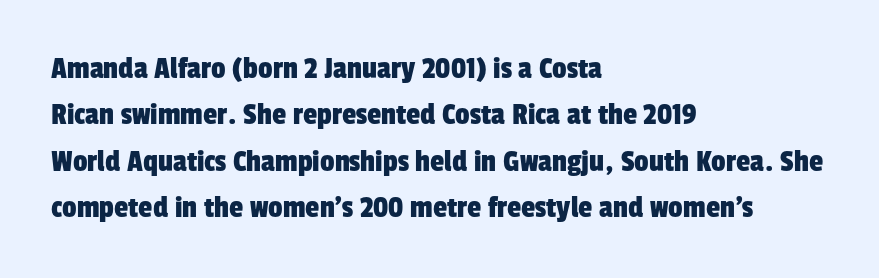
The lines in this sample share a left origin and differ only in where they stop. Each letter keeps its own natural width here, so spacing adapts to shape. Descenders are the only things crossing below the line. Nothing sits at the stroke ends, so this counts as sans-serif.
